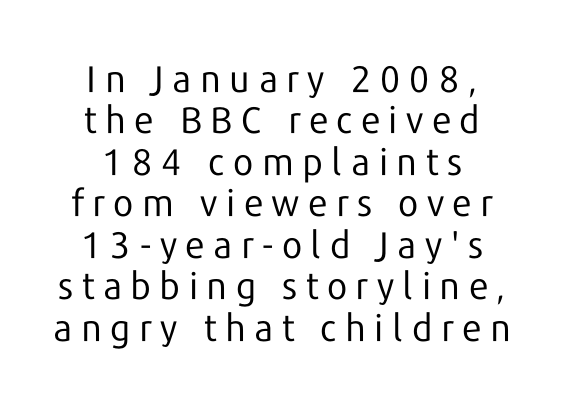
Q: Is the text bold? A: No.
Q: Is the text italic (slanted)? A: No, it is upright.
Q: Is the typeface a serif or a sans-serif typeface? A: Sans-serif.
Q: Is the text underlined? A: No.
Q: How is the paragraph aligned? A: Centered.
Q: Is the spacing between letters normal or unusually wide? A: Unusually wide.
Q: Is the spacing between lines tight, normal or loose? A: Tight.
Q: Width (condensed, normal, or wide)? A: Normal.
Q: Stroke contrast? A: Low.
Q: x-height? A: Medium.
Q: Monospaced? A: No.
